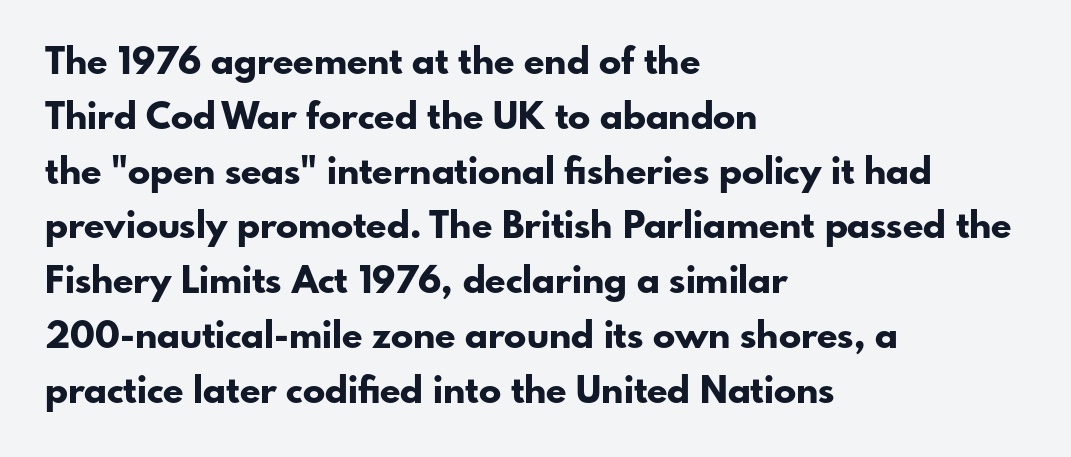
{"serif": "no", "italic": "no", "bold": "yes", "weight": "bold", "width": "normal", "stroke_contrast": "low", "x_height": "small", "monospaced": "no", "underline": "no", "align": "left", "line_spacing": "normal", "line_spacing_ratio": 1.48, "letter_spacing": "normal", "letter_spacing_em": 0.0, "glyph_px": 37}
